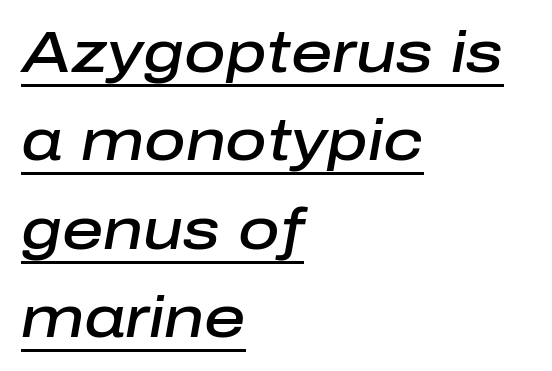
{"italic": "yes", "lean": "right", "slant_degrees": 10, "bold": "semi", "weight": "semibold", "width": "normal", "stroke_contrast": "low", "x_height": "medium", "monospaced": "no", "underline": "yes", "align": "left", "line_spacing": "normal", "line_spacing_ratio": 1.55, "letter_spacing": "normal", "letter_spacing_em": 0.0, "glyph_px": 57}
